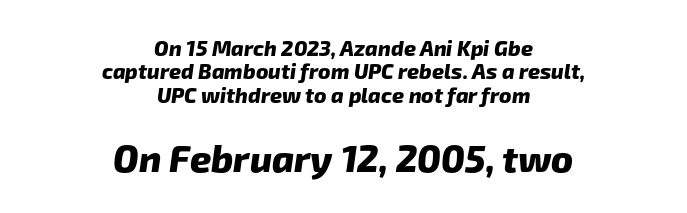
The image shows 37 px heavy sans-serif type; set centered, tight line spacing (1.11x), normal letter spacing, not underlined; the second (bottom) block is 1.76x larger; low stroke contrast and a medium x-height.
